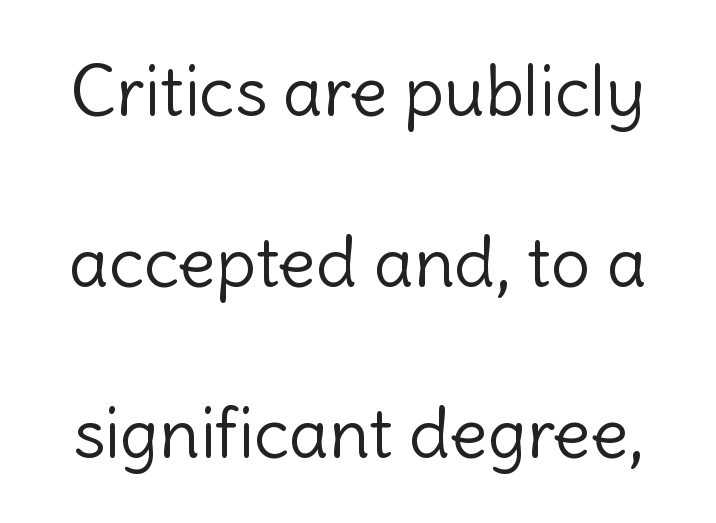
The passage shown stacks its lines with a broad gap. Note: no serifs on the glyphs. You can tell it's not italic because the verticals are truly vertical. The cut favours lightness, reaching ordinary text weight at its darkest. Character widths vary here, with narrow letters taking less room than wide ones. The passage shown is not underscored anywhere.
